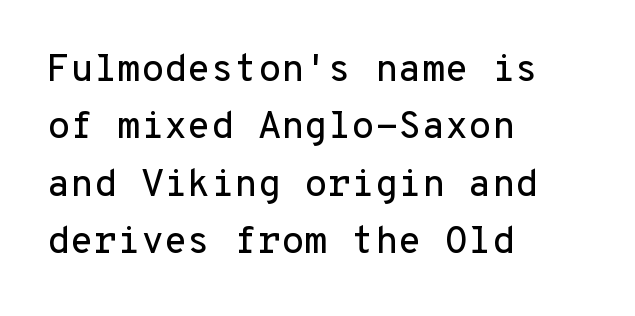
The image shows 38 px sans-serif type, upright, monospaced; set left-aligned, normal line spacing (1.51x), normal letter spacing, not underlined; low stroke contrast and a medium x-height.
